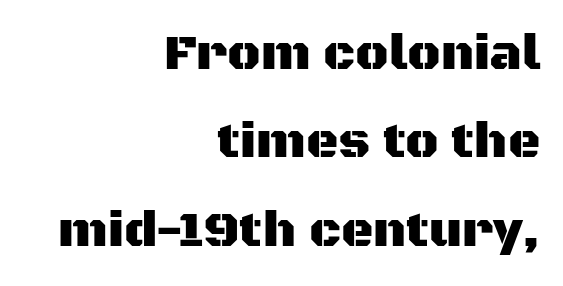
Q: Is the text italic (slanted)? A: No, it is upright.
Q: Is the typeface a serif or a sans-serif typeface? A: Sans-serif.
Q: Is the text underlined? A: No.
Q: How is the paragraph aligned? A: Right-aligned.
Q: Is the spacing between letters normal or unusually wide? A: Normal.
Q: Width (condensed, normal, or wide)? A: Normal.
Q: Stroke contrast? A: Medium.
Q: x-height? A: Large.
Q: Monospaced? A: No.
